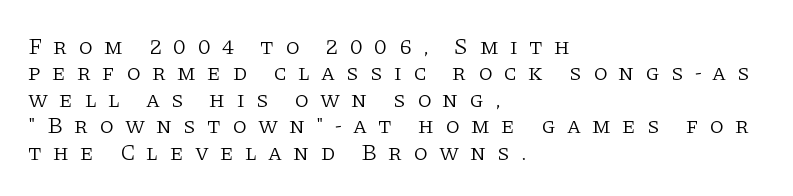
Q: Is the text bold? A: No.
Q: Is the text italic (slanted)? A: No, it is upright.
Q: Is the text underlined? A: No.
Q: How is the paragraph aligned? A: Left-aligned.
Q: Is the spacing between letters normal or unusually wide? A: Unusually wide.
Q: Is the spacing between lines tight, normal or loose? A: Tight.
